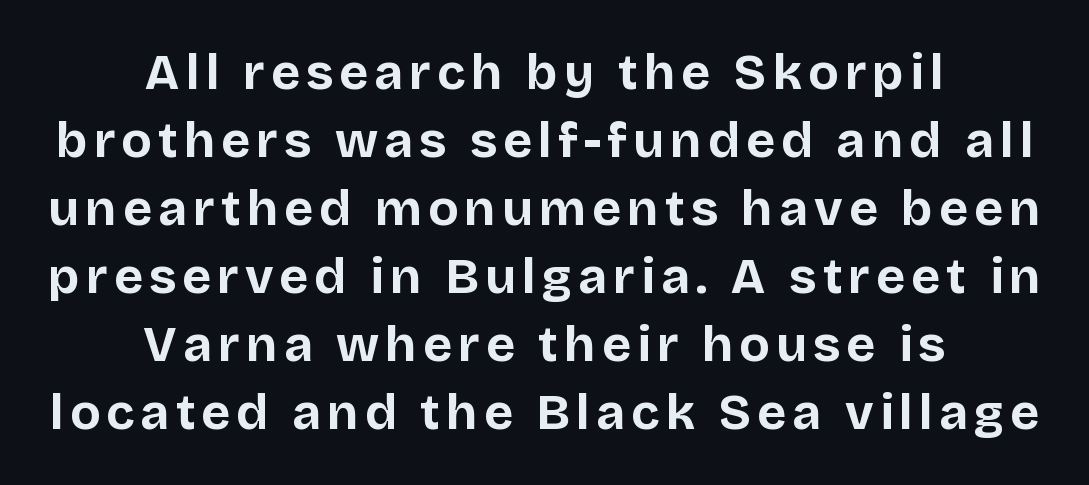
The image shows 50 px bold sans-serif type, upright; set centered, normal line spacing (1.36x), not underlined; low stroke contrast and a large x-height.
